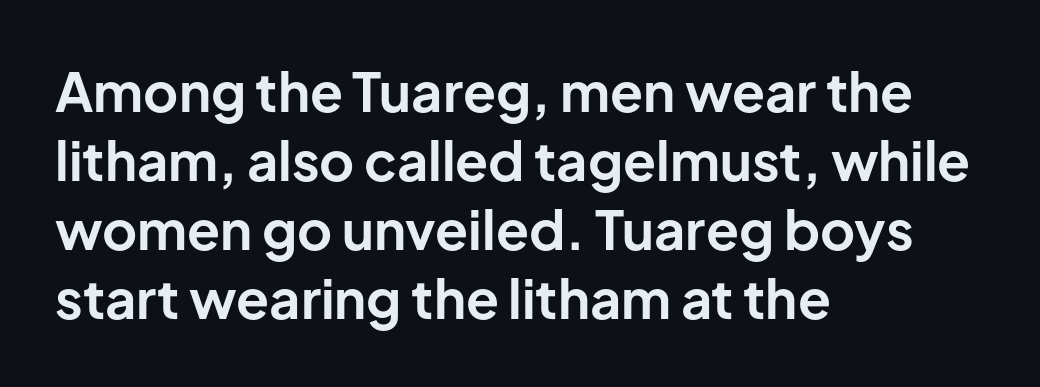
The image shows 54 px bold sans-serif type, upright; set left-aligned, normal line spacing (1.28x), normal letter spacing, not underlined; low stroke contrast and a medium x-height.
